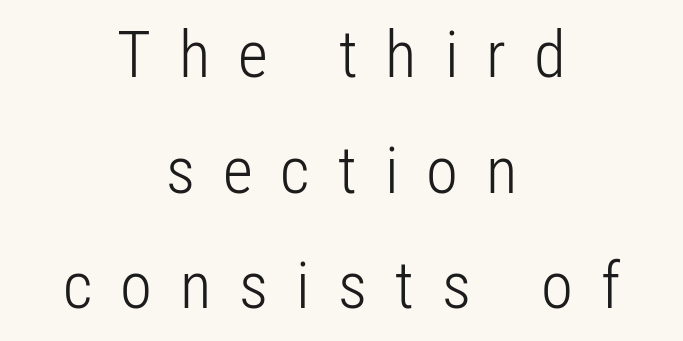
Q: Is the text bold? A: No.
Q: Is the text italic (slanted)? A: No, it is upright.
Q: Is the typeface a serif or a sans-serif typeface? A: Sans-serif.
Q: Is the text underlined? A: No.
Q: How is the paragraph aligned? A: Centered.
Q: Is the spacing between letters normal or unusually wide? A: Unusually wide.
Q: Width (condensed, normal, or wide)? A: Condensed.
Q: Stroke contrast? A: Low.
Q: x-height? A: Medium.
Q: Monospaced? A: No.
